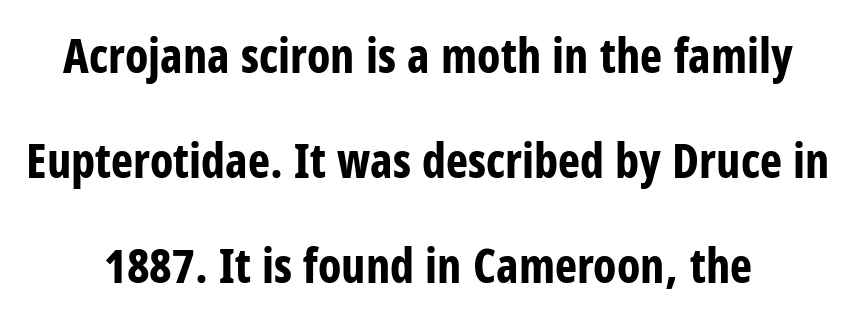
{"serif": "no", "italic": "no", "bold": "yes", "weight": "bold", "width": "condensed", "stroke_contrast": "low", "x_height": "large", "monospaced": "no", "underline": "no", "line_spacing": "loose", "line_spacing_ratio": 2.23, "letter_spacing": "normal", "letter_spacing_em": 0.0, "glyph_px": 47}
